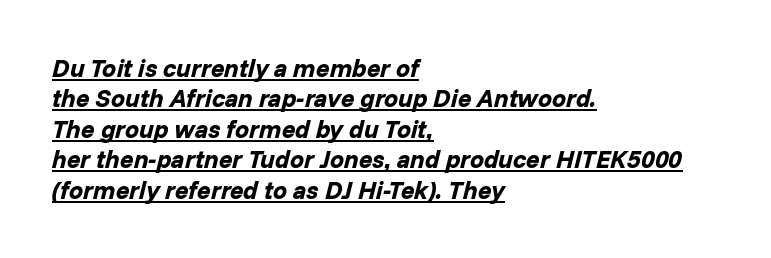
The image shows 25 px bold type, italic (leaning right); set left-aligned, line spacing 1.22x, normal letter spacing, underlined.
